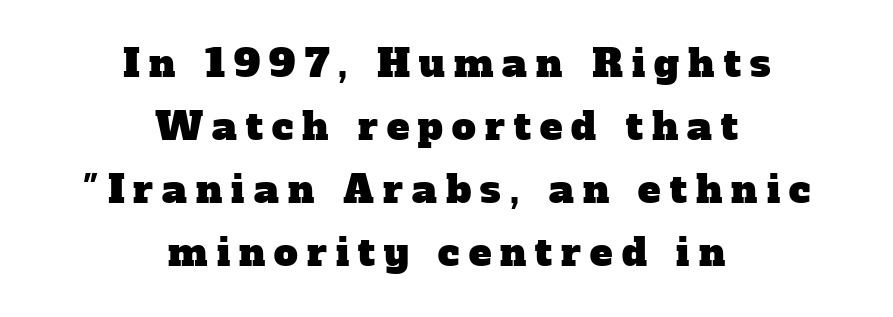
The image shows 38 px serif type; set centered, normal line spacing (1.66x), unusually wide letter spacing (+0.24 em), not underlined; low stroke contrast and a medium x-height.
